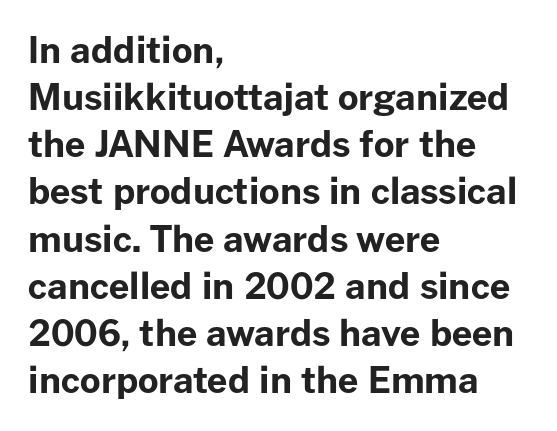
The image shows 36 px bold sans-serif type, upright; set left-aligned, normal line spacing (1.31x), normal letter spacing, not underlined; low stroke contrast and a medium x-height.
